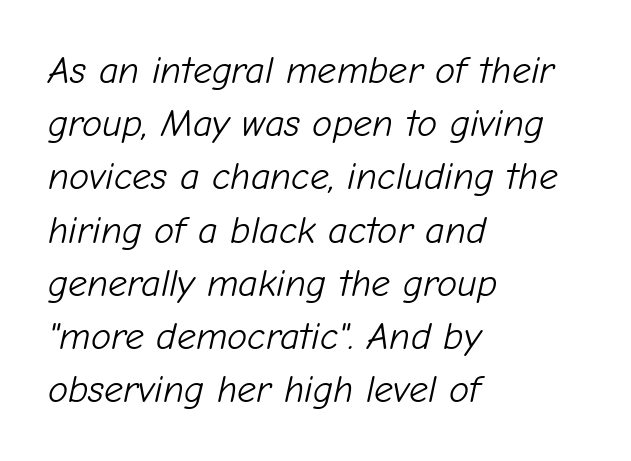
{"italic": "yes", "lean": "right", "slant_degrees": 12, "bold": "no", "weight": "light", "width": "normal", "stroke_contrast": "low", "x_height": "medium", "monospaced": "no", "underline": "no", "align": "left", "line_spacing": "normal", "line_spacing_ratio": 1.4, "letter_spacing": "normal", "letter_spacing_em": 0.0, "glyph_px": 38}
